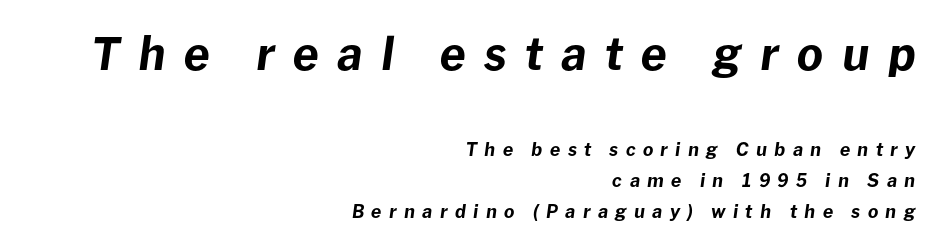
{"italic": "yes", "lean": "right", "slant_degrees": 8, "bold": "yes", "weight": "bold", "width": "normal", "stroke_contrast": "low", "x_height": "medium", "monospaced": "no", "underline": "no", "align": "right", "line_spacing": "normal", "line_spacing_ratio": 1.7, "letter_spacing": "wide", "letter_spacing_em": 0.41, "larger_block": "first", "size_ratio": 2.5, "glyph_px": 45}
